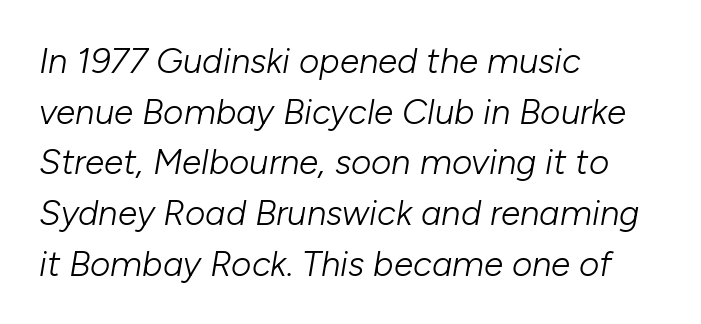
Q: Is the text bold? A: No.
Q: Is the text italic (slanted)? A: Yes, it leans right by about 10 degrees.
Q: Is the text underlined? A: No.
Q: How is the paragraph aligned? A: Left-aligned.
Q: Is the spacing between letters normal or unusually wide? A: Normal.
Q: Is the spacing between lines tight, normal or loose? A: Normal.
Q: Width (condensed, normal, or wide)? A: Normal.
Q: Stroke contrast? A: Low.
Q: x-height? A: Medium.
Q: Monospaced? A: No.
